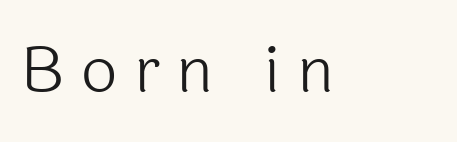
The foot of each line stays bare and open. The strokes carry an ordinary text weight at most. Note the varied advance widths — an 'i' is clearly narrower than an 'm'. This sample uses a sans-serif face.
